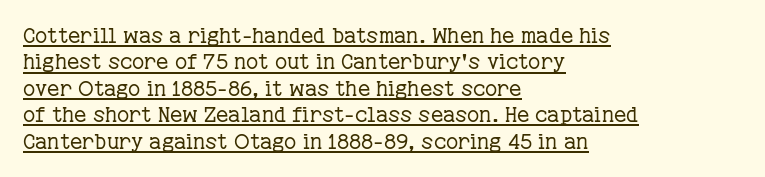
Q: Is the text bold? A: No.
Q: Is the text italic (slanted)? A: No, it is upright.
Q: Is the text underlined? A: Yes.
Q: How is the paragraph aligned? A: Left-aligned.
Q: Is the spacing between letters normal or unusually wide? A: Normal.
Q: Is the spacing between lines tight, normal or loose? A: Normal.
